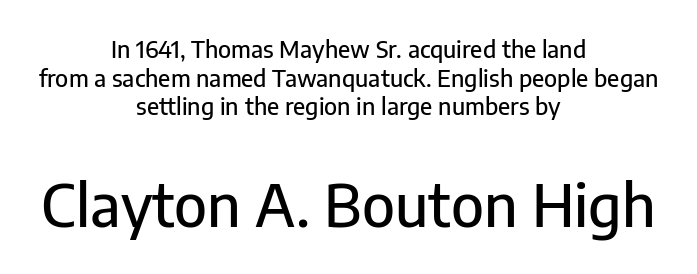
No feet cap the strokes, marking this as sans-serif type. The glyphs are unaccompanied by any horizontal stroke below them. The vertical gap from one line to the next is medium. The passage shown begins with its smaller block and ends with its larger one.
